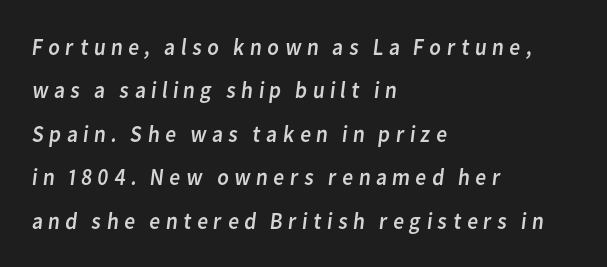
{"bold": "no", "underline": "no", "align": "left", "line_spacing_ratio": 1.81, "glyph_px": 24}
